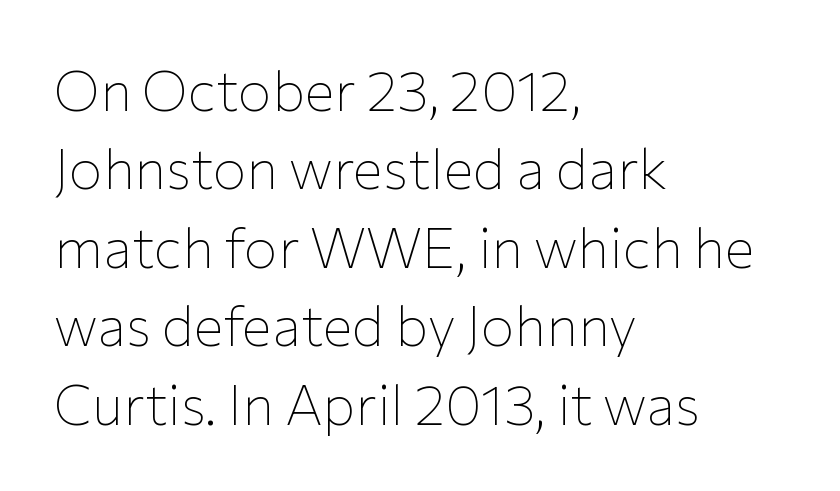
The image shows 56 px thin sans-serif type, upright; set left-aligned, normal line spacing (1.4x), normal letter spacing, not underlined; low stroke contrast and a medium x-height.
